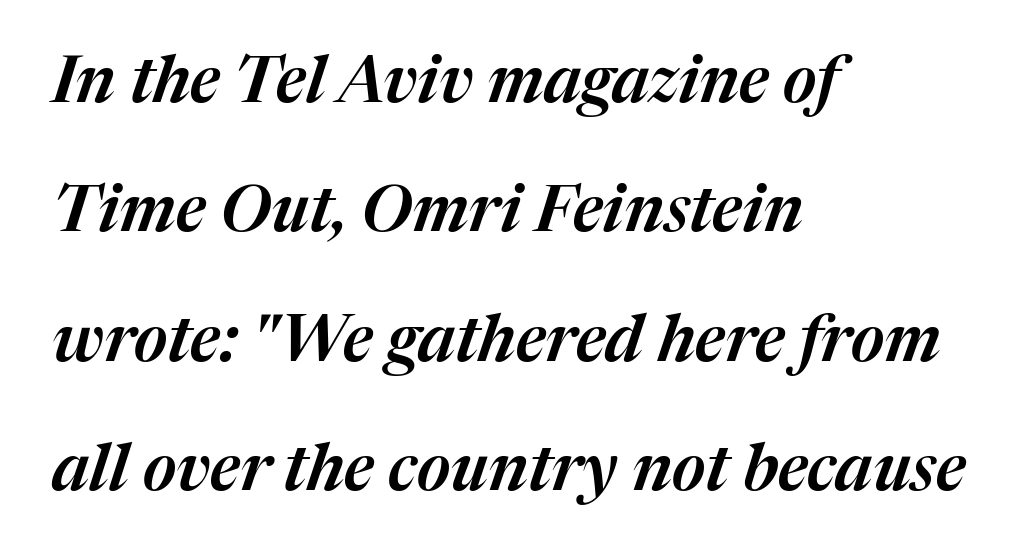
Typeset ragged right — the left edge is the straight one. Each word holds together tightly as a unit, with standard inter-letter gaps. The rendering uses natural spacing where letterforms have individual widths. If you measured baseline to baseline, you'd find a long distance. Italic? Definitely — the glyphs are oblique.
